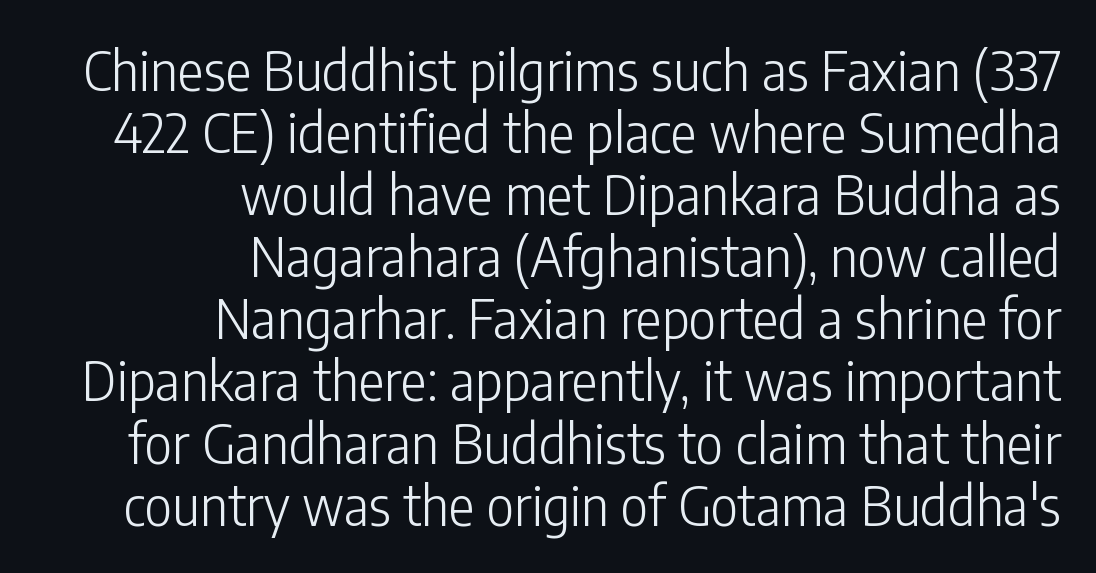
Honestly, the letter spacing is just normal — you wouldn't notice it. Heaviness? Minimal to ordinary, like unemphasized prose. The font family rendered here belongs to the sans-serif group. Short and long lines alike share a common ending point at right. Spacing verdict: proportional, widths tailored to each character. These lines were composed using upright roman letters.
